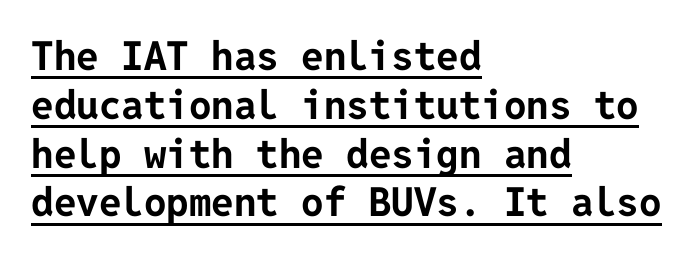
Each glyph is drawn with heavy, bold strokes. The lettering is marked with a stroke running underneath it. Unlike italic type, these characters show no tilt at all. Characters follow at the spacing the type designer built in. Line starts are locked; line ends wander. Nothing sits at the stroke ends, so this counts as sans-serif.
